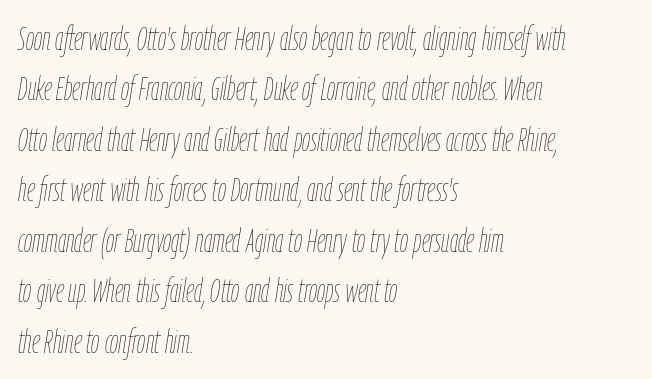
Standard letterfit; no display-style spreading of the glyphs. Typeset ragged right — the left edge is the straight one. Weight: in the light-to-regular range. This sample has the flowing, uneven cadence of proportional lettering. The axis of the letterforms is tilted away from vertical.
